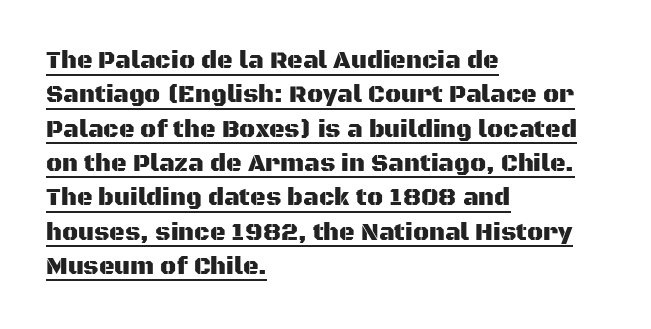
{"italic": "no", "underline": "yes", "align": "left", "line_spacing": "normal", "line_spacing_ratio": 1.43, "letter_spacing": "normal", "letter_spacing_em": 0.0, "glyph_px": 24}
